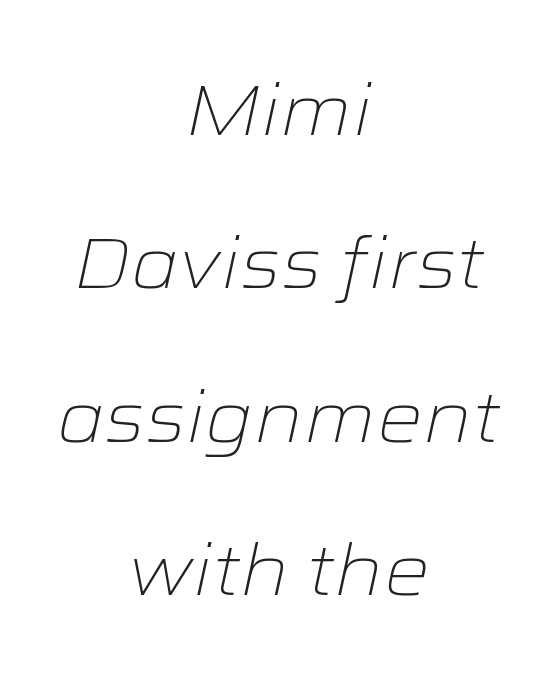
{"italic": "yes", "lean": "right", "slant_degrees": 12, "bold": "no", "weight": "light", "width": "wide", "stroke_contrast": "low", "x_height": "medium", "monospaced": "no", "underline": "no", "align": "center", "line_spacing": "loose", "line_spacing_ratio": 2.13, "letter_spacing": "normal", "letter_spacing_em": 0.0, "glyph_px": 72}
